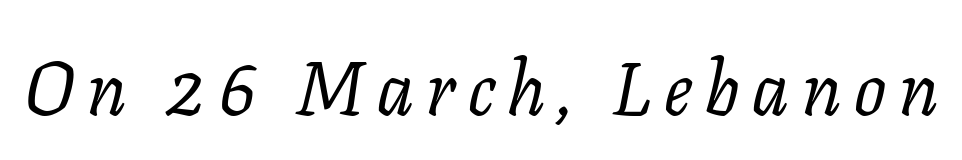
The image shows 75 px regular-weight serif type, italic (leaning right); set not underlined; low stroke contrast and a medium x-height.
